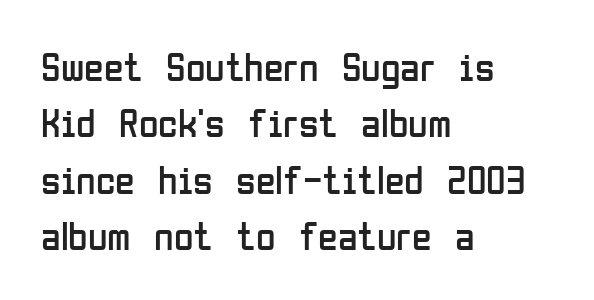
Q: Is the text bold? A: No.
Q: Is the text italic (slanted)? A: No, it is upright.
Q: Is the typeface a serif or a sans-serif typeface? A: Sans-serif.
Q: Is the text underlined? A: No.
Q: How is the paragraph aligned? A: Left-aligned.
Q: Is the spacing between letters normal or unusually wide? A: Normal.
Q: Is the spacing between lines tight, normal or loose? A: Normal.
Q: Width (condensed, normal, or wide)? A: Condensed.
Q: Stroke contrast? A: Low.
Q: x-height? A: Medium.
Q: Monospaced? A: No.
